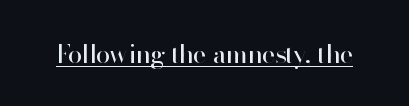
{"italic": "no", "bold": "no", "underline": "yes", "letter_spacing": "normal", "letter_spacing_em": 0.0, "glyph_px": 26}
